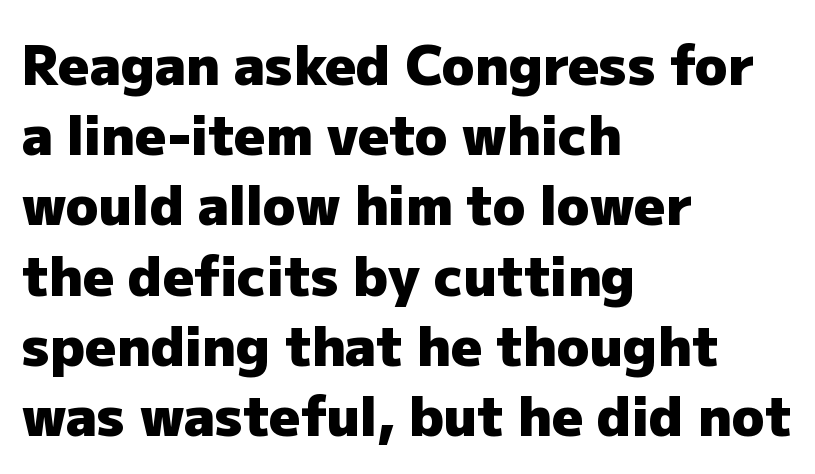
The image shows 54 px heavy sans-serif type, upright; set left-aligned, normal line spacing (1.3x), normal letter spacing, not underlined; low stroke contrast and a medium x-height.
